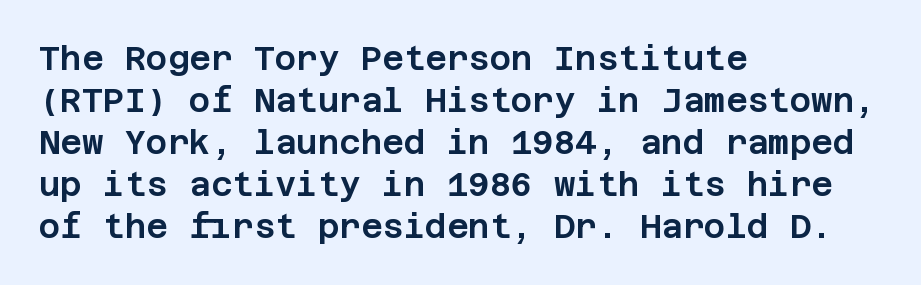
The image shows 33 px sans-serif type, upright; set left-aligned, normal line spacing (1.27x), normal letter spacing, not underlined; low stroke contrast and a large x-height.
